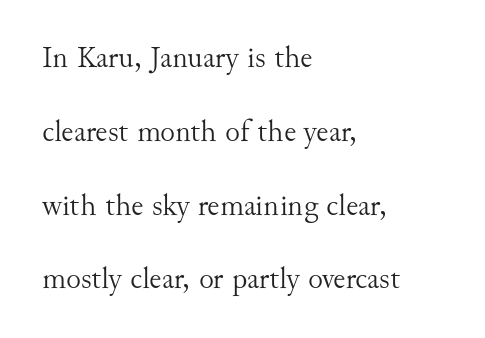
{"serif": "yes", "italic": "no", "bold": "no", "weight": "light", "width": "normal", "stroke_contrast": "medium", "x_height": "small", "monospaced": "no", "underline": "no", "align": "left", "line_spacing": "loose", "line_spacing_ratio": 2.38, "letter_spacing": "normal", "letter_spacing_em": 0.0, "glyph_px": 31}
